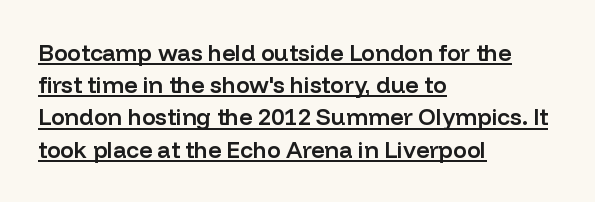
The image shows 23 px text type, upright; set left-aligned, normal line spacing (1.4x), normal letter spacing, underlined.
